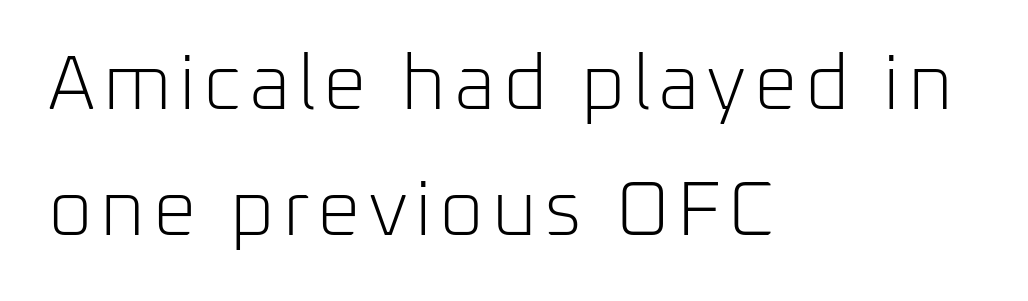
Q: Is the text bold? A: No.
Q: Is the text italic (slanted)? A: No, it is upright.
Q: Is the typeface a serif or a sans-serif typeface? A: Sans-serif.
Q: Is the text underlined? A: No.
Q: How is the paragraph aligned? A: Left-aligned.
Q: Is the spacing between lines tight, normal or loose? A: Normal.
Q: Width (condensed, normal, or wide)? A: Normal.
Q: Stroke contrast? A: Low.
Q: x-height? A: Medium.
Q: Monospaced? A: No.
